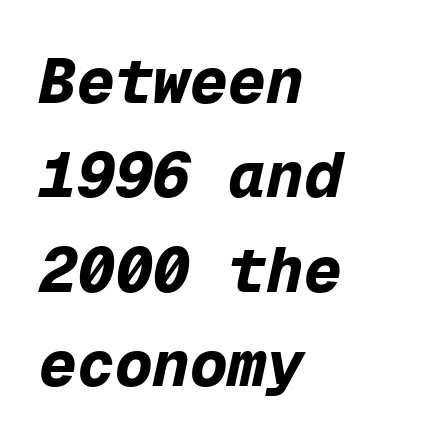
Q: Is the text bold? A: Yes.
Q: Is the text italic (slanted)? A: Yes, it leans right by about 12 degrees.
Q: Is the text underlined? A: No.
Q: How is the paragraph aligned? A: Left-aligned.
Q: Is the spacing between letters normal or unusually wide? A: Normal.
Q: Is the spacing between lines tight, normal or loose? A: Normal.
Q: Width (condensed, normal, or wide)? A: Normal.
Q: Stroke contrast? A: Low.
Q: x-height? A: Medium.
Q: Monospaced? A: Yes.
